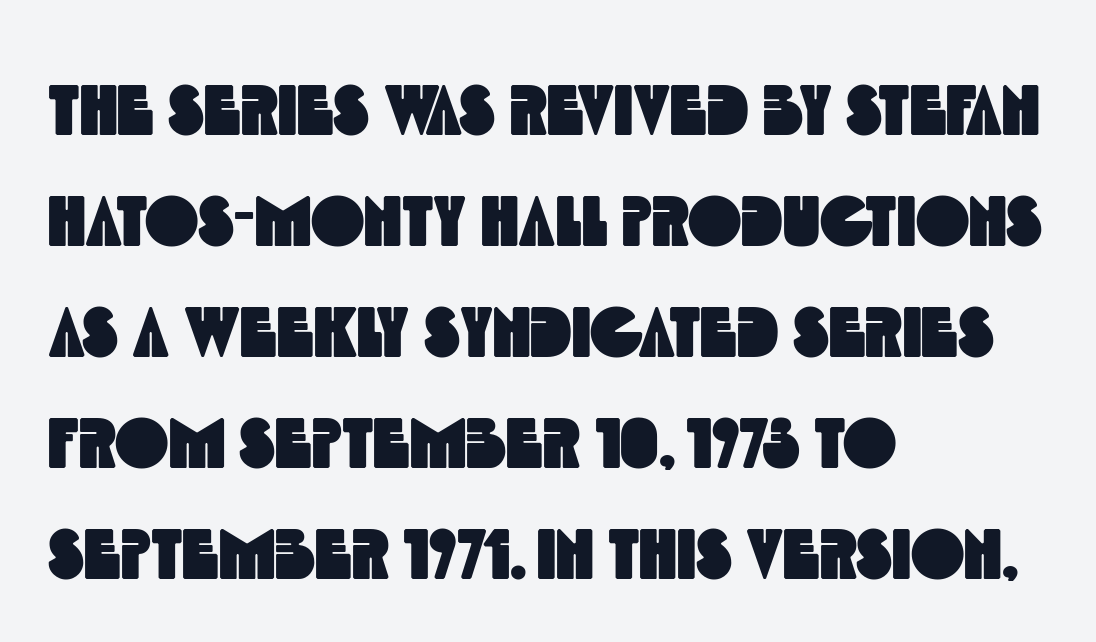
{"serif": "no", "width": "condensed", "x_height": "large", "monospaced": "no", "underline": "no", "align": "left", "line_spacing": "normal", "line_spacing_ratio": 1.54, "letter_spacing": "normal", "letter_spacing_em": 0.0, "glyph_px": 72}
